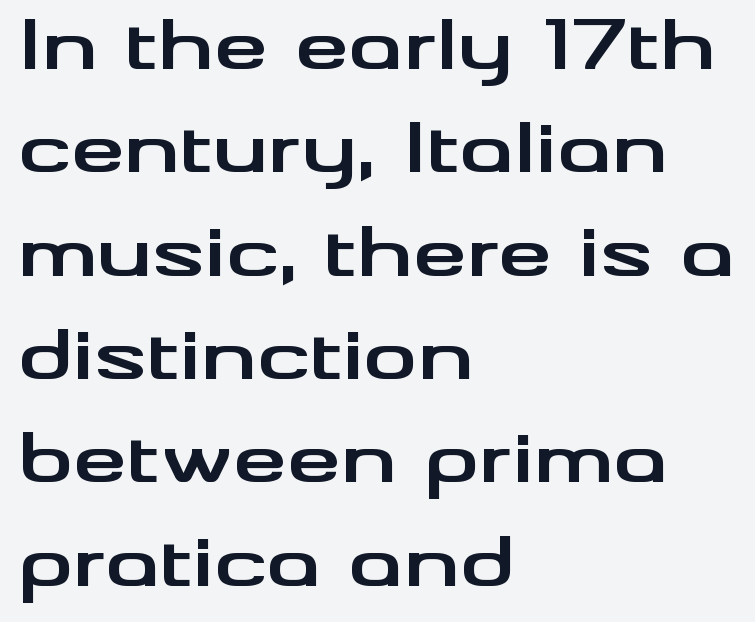
The image shows 68 px bold, wide sans-serif type, upright; set left-aligned, normal line spacing (1.52x), normal letter spacing, not underlined; medium stroke contrast and a small x-height.
